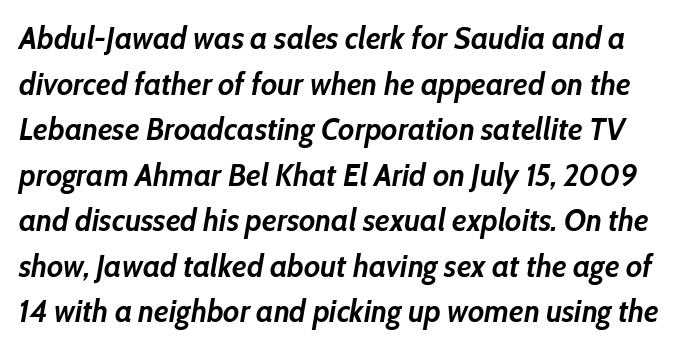
Q: Is the text bold? A: Yes.
Q: Is the text italic (slanted)? A: Yes, it leans right by about 10 degrees.
Q: Is the text underlined? A: No.
Q: Is the spacing between letters normal or unusually wide? A: Normal.
Q: Is the spacing between lines tight, normal or loose? A: Normal.
Q: Width (condensed, normal, or wide)? A: Normal.
Q: Stroke contrast? A: Low.
Q: x-height? A: Medium.
Q: Monospaced? A: No.
